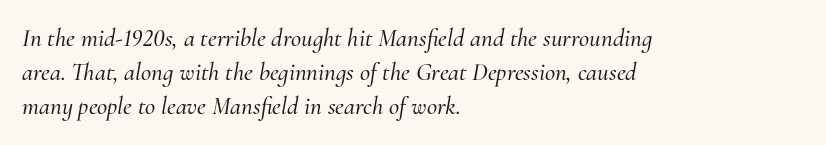
{"italic": "yes", "lean": "right", "slant_degrees": 10, "underline": "no", "align": "left", "line_spacing": "normal", "line_spacing_ratio": 1.37, "letter_spacing": "normal", "letter_spacing_em": 0.0, "glyph_px": 25}
